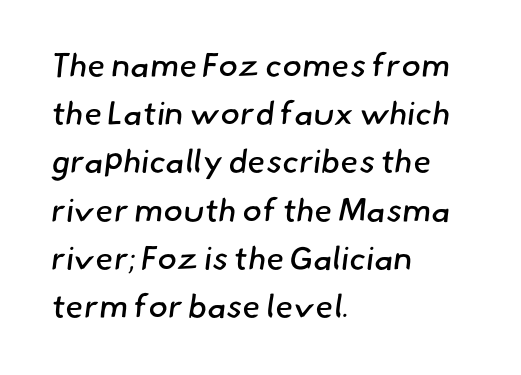
{"serif": "no", "bold": "no", "weight": "regular", "width": "normal", "stroke_contrast": "low", "x_height": "small", "monospaced": "no", "underline": "no", "align": "left", "line_spacing": "normal", "line_spacing_ratio": 1.46, "letter_spacing": "normal", "letter_spacing_em": 0.0, "glyph_px": 33}
